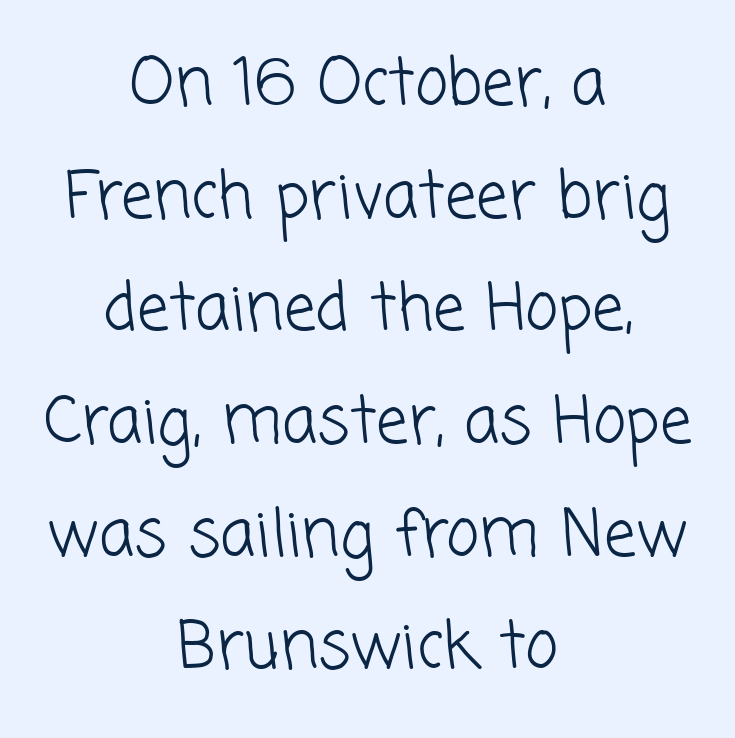
You could not count columns in this text — the font is proportionally spaced. Each word holds together tightly as a unit, with standard inter-letter gaps. This rendering employs a face without finishing strokes, i.e., a sans-serif. A centered setting, common on invitations and titles, is used for this passage.
